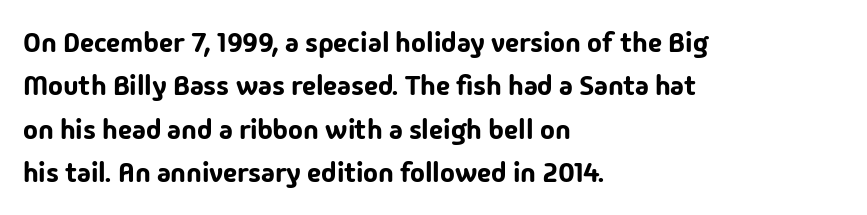
The image shows 28 px sans-serif type, upright; set left-aligned, normal line spacing (1.55x), normal letter spacing, not underlined; low stroke contrast and a medium x-height.
